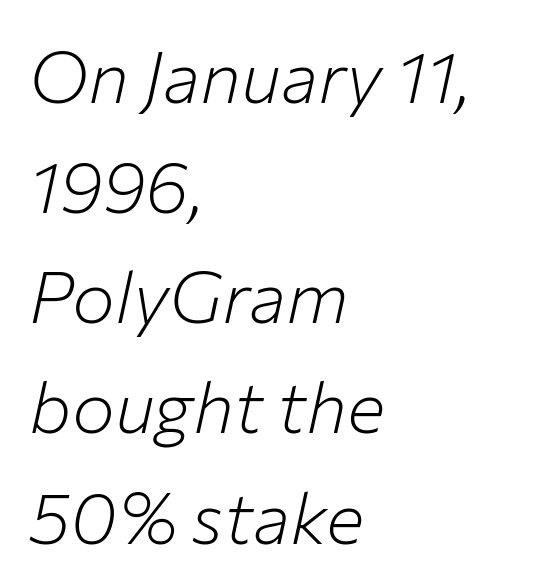
The image shows 72 px light type, italic (leaning right); set left-aligned, normal line spacing (1.53x), normal letter spacing, not underlined; low stroke contrast and a medium x-height.
